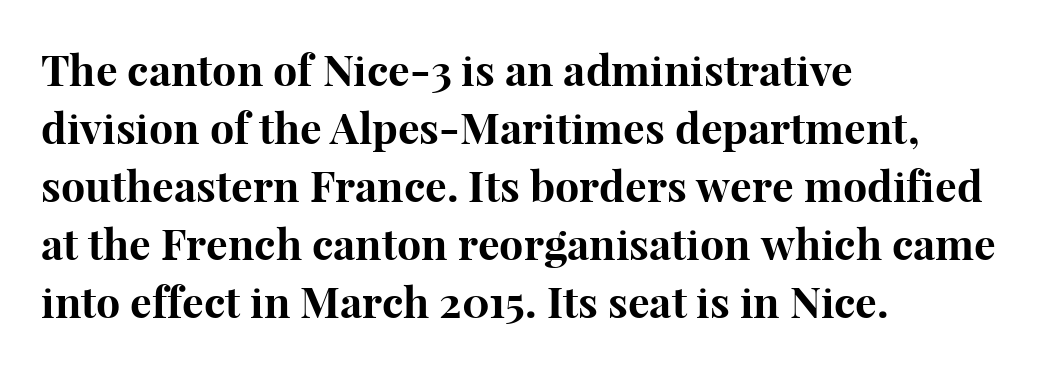
Q: Is the text bold? A: Yes.
Q: Is the text italic (slanted)? A: No, it is upright.
Q: Is the typeface a serif or a sans-serif typeface? A: Serif.
Q: Is the text underlined? A: No.
Q: How is the paragraph aligned? A: Left-aligned.
Q: Is the spacing between letters normal or unusually wide? A: Normal.
Q: Is the spacing between lines tight, normal or loose? A: Normal.
Q: Width (condensed, normal, or wide)? A: Normal.
Q: Stroke contrast? A: High.
Q: x-height? A: Medium.
Q: Monospaced? A: No.
